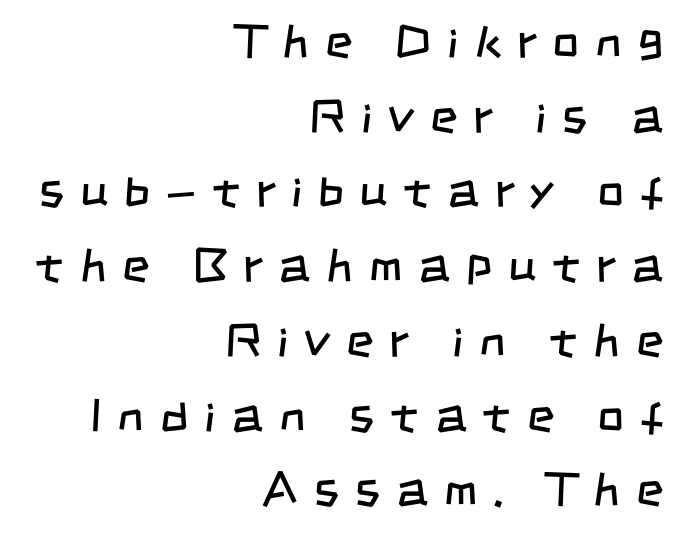
{"serif": "no", "bold": "no", "weight": "regular", "width": "condensed", "stroke_contrast": "low", "x_height": "large", "monospaced": "no", "underline": "no", "align": "right", "line_spacing": "normal", "line_spacing_ratio": 1.59, "letter_spacing": "wide", "letter_spacing_em": 0.34, "glyph_px": 47}
